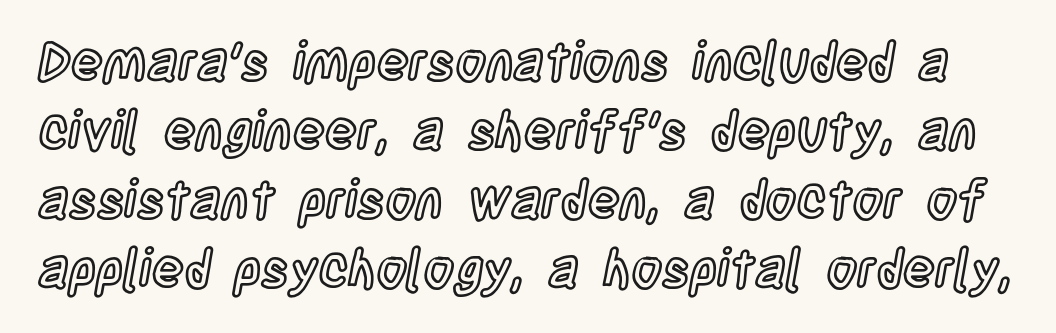
Q: Is the text italic (slanted)? A: Yes.
Q: Is the text underlined? A: No.
Q: Is the spacing between letters normal or unusually wide? A: Normal.
Q: Is the spacing between lines tight, normal or loose? A: Normal.
Q: Width (condensed, normal, or wide)? A: Condensed.
Q: x-height? A: Large.
Q: Monospaced? A: No.
